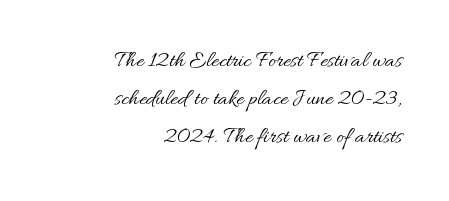
Descender tails drop into unmarked territory. The rag falls on the left side of this text block. Stem width sits at or under what a default text font uses.
